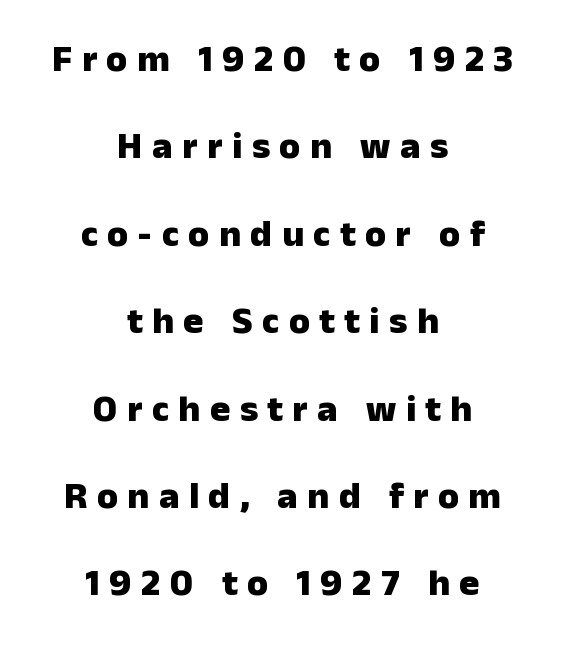
{"serif": "no", "italic": "no", "bold": "yes", "weight": "heavy", "width": "normal", "stroke_contrast": "low", "x_height": "medium", "monospaced": "no", "underline": "no", "align": "center", "line_spacing": "loose", "line_spacing_ratio": 2.3, "letter_spacing": "wide", "letter_spacing_em": 0.25, "glyph_px": 38}
